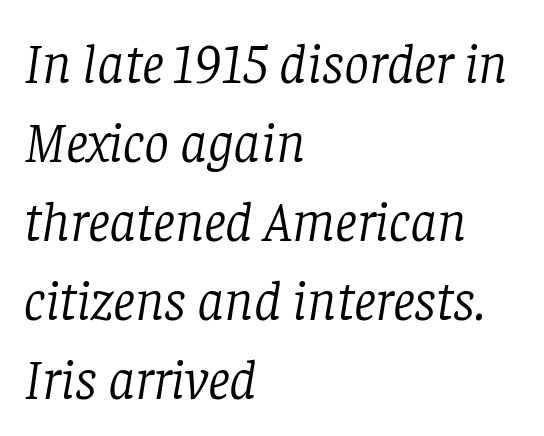
Q: Is the text bold? A: No.
Q: Is the text italic (slanted)? A: Yes, it leans right by about 8 degrees.
Q: Is the typeface a serif or a sans-serif typeface? A: Serif.
Q: Is the text underlined? A: No.
Q: How is the paragraph aligned? A: Left-aligned.
Q: Is the spacing between letters normal or unusually wide? A: Normal.
Q: Is the spacing between lines tight, normal or loose? A: Normal.
Q: Width (condensed, normal, or wide)? A: Normal.
Q: Stroke contrast? A: Low.
Q: x-height? A: Large.
Q: Monospaced? A: No.
